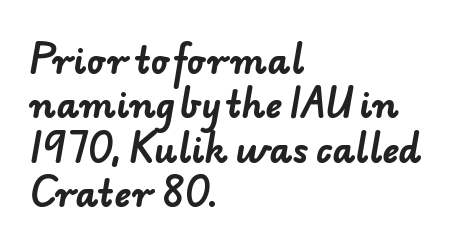
Looks like regular typesetting: each glyph gets only the width it needs. The designer left line spacing at the default. The type is set solid horizontally, with unmodified tracking. The characters display no serif detailing; their extremities are plain. The compositor pushed each line to the left boundary. Look at the stroke-to-counter ratio: heavy, a bold.
